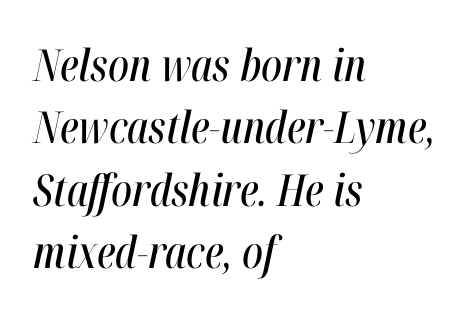
Q: Is the text italic (slanted)? A: Yes, it leans right by about 12 degrees.
Q: Is the text underlined? A: No.
Q: How is the paragraph aligned? A: Left-aligned.
Q: Is the spacing between letters normal or unusually wide? A: Normal.
Q: Is the spacing between lines tight, normal or loose? A: Normal.
Q: Width (condensed, normal, or wide)? A: Condensed.
Q: Stroke contrast? A: High.
Q: x-height? A: Medium.
Q: Monospaced? A: No.
